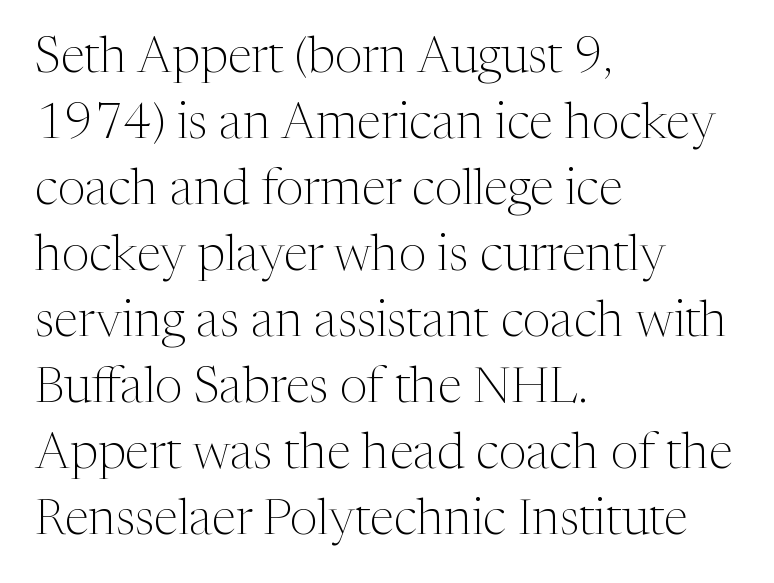
Font category for this specimen: serif. Do the letters lean? They stand straight. Weight: regular or lighter. Compared with typical body copy, the letter spacing here is the same. You could not count columns in this text — the font is proportionally spaced. The line-height multiplier appears to be the usual default.
